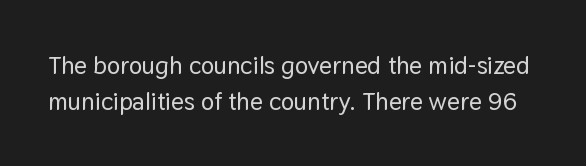
The image shows 25 px text type, upright; set normal line spacing (1.43x), normal letter spacing, not underlined.
